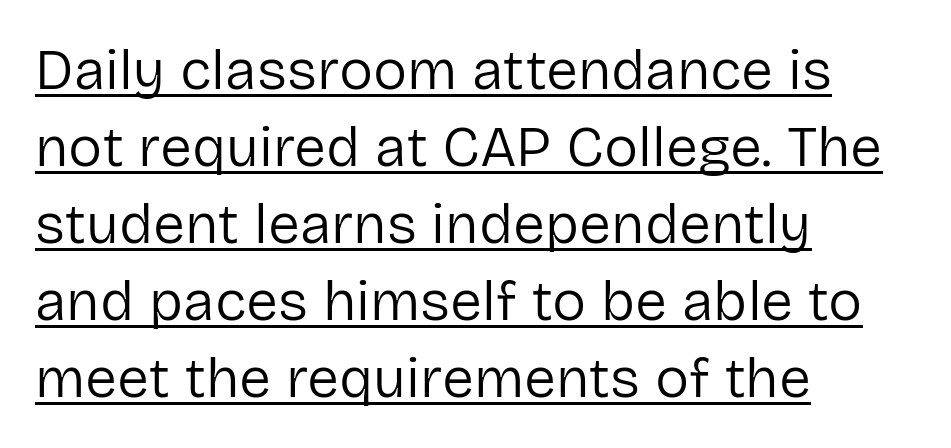
{"serif": "no", "italic": "no", "bold": "no", "weight": "regular", "width": "normal", "stroke_contrast": "low", "x_height": "medium", "monospaced": "no", "underline": "yes", "align": "left", "line_spacing": "normal", "line_spacing_ratio": 1.35, "letter_spacing": "normal", "letter_spacing_em": 0.0, "glyph_px": 57}
